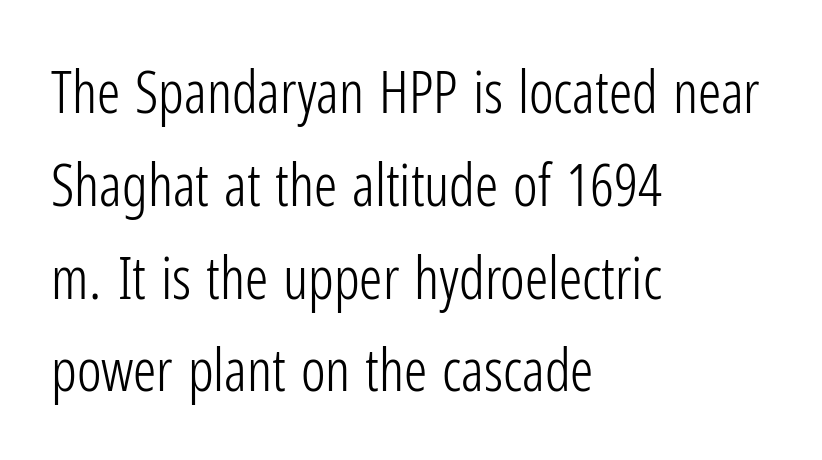
Q: Is the text bold? A: No.
Q: Is the text italic (slanted)? A: No, it is upright.
Q: Is the typeface a serif or a sans-serif typeface? A: Sans-serif.
Q: Is the text underlined? A: No.
Q: How is the paragraph aligned? A: Left-aligned.
Q: Is the spacing between letters normal or unusually wide? A: Normal.
Q: Is the spacing between lines tight, normal or loose? A: Normal.
Q: Width (condensed, normal, or wide)? A: Condensed.
Q: Stroke contrast? A: Low.
Q: x-height? A: Medium.
Q: Monospaced? A: No.
